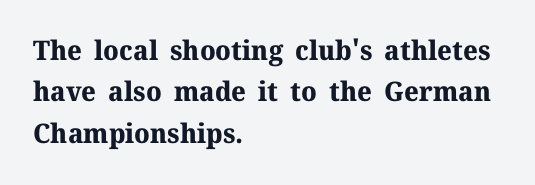
{"italic": "no", "bold": "yes", "underline": "no", "align": "left", "line_spacing": "normal", "line_spacing_ratio": 1.53, "letter_spacing": "normal", "letter_spacing_em": 0.0, "glyph_px": 27}
